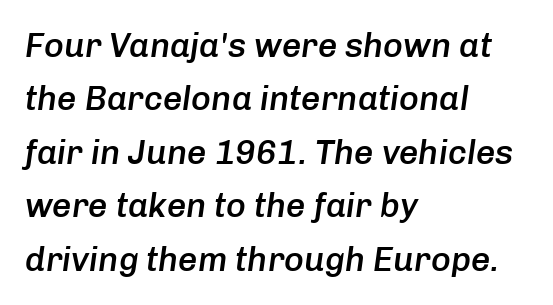
{"italic": "yes", "lean": "right", "slant_degrees": 8, "bold": "semi", "weight": "semibold", "width": "normal", "stroke_contrast": "low", "x_height": "medium", "monospaced": "no", "underline": "no", "align": "left", "line_spacing": "normal", "line_spacing_ratio": 1.57, "letter_spacing": "normal", "letter_spacing_em": 0.0, "glyph_px": 34}
